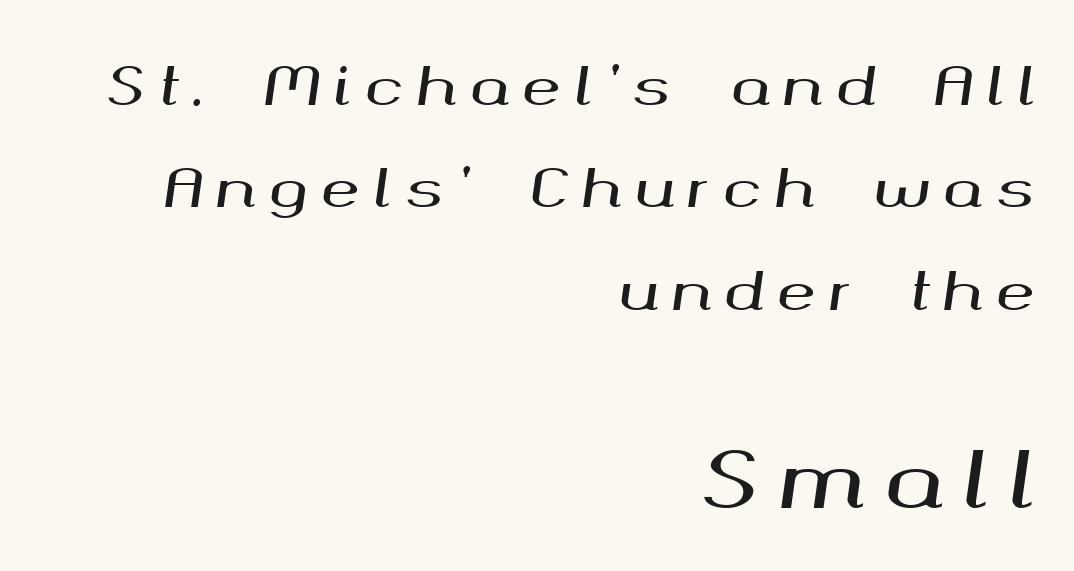
This sample has the flowing, uneven cadence of proportional lettering. Top chunk: small. Bottom chunk: large. Observe the wide spacing: letters keep a clear distance from each other. The leading is generous, giving the passage an open texture.
